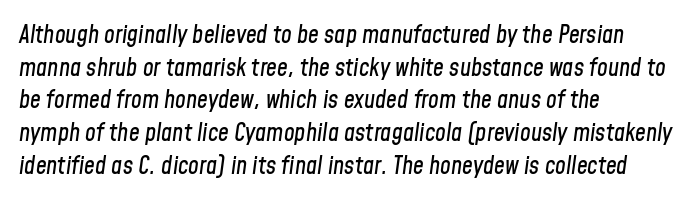
{"italic": "yes", "lean": "right", "slant_degrees": 8, "underline": "no", "align": "left", "line_spacing": "normal", "line_spacing_ratio": 1.36, "letter_spacing": "normal", "letter_spacing_em": 0.0, "glyph_px": 24}
